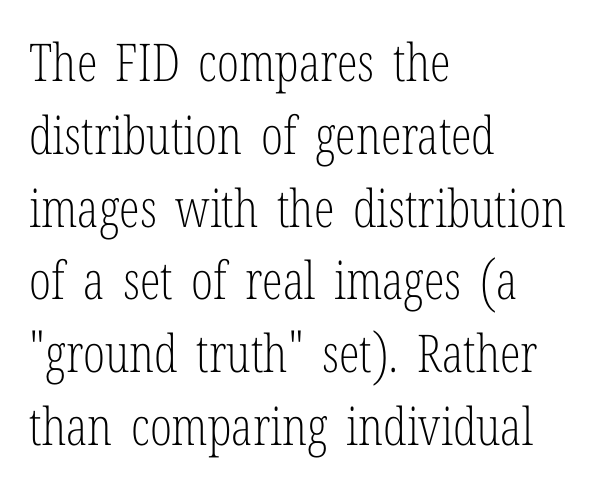
The image shows 52 px light, condensed serif type, upright; set left-aligned, normal line spacing (1.4x), normal letter spacing, not underlined; low stroke contrast and a medium x-height.
